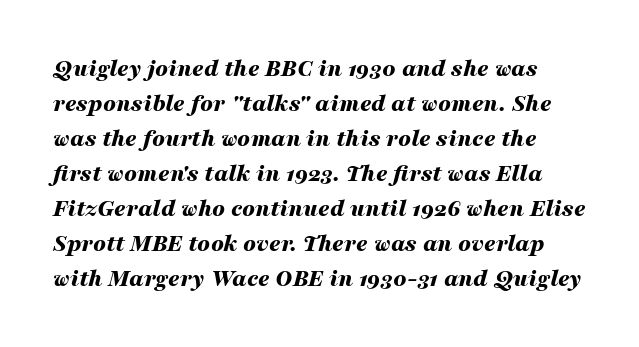
Q: Is the text bold? A: Yes.
Q: Is the text italic (slanted)? A: Yes, it leans right by about 16 degrees.
Q: Is the text underlined? A: No.
Q: Is the spacing between letters normal or unusually wide? A: Normal.
Q: Is the spacing between lines tight, normal or loose? A: Normal.
